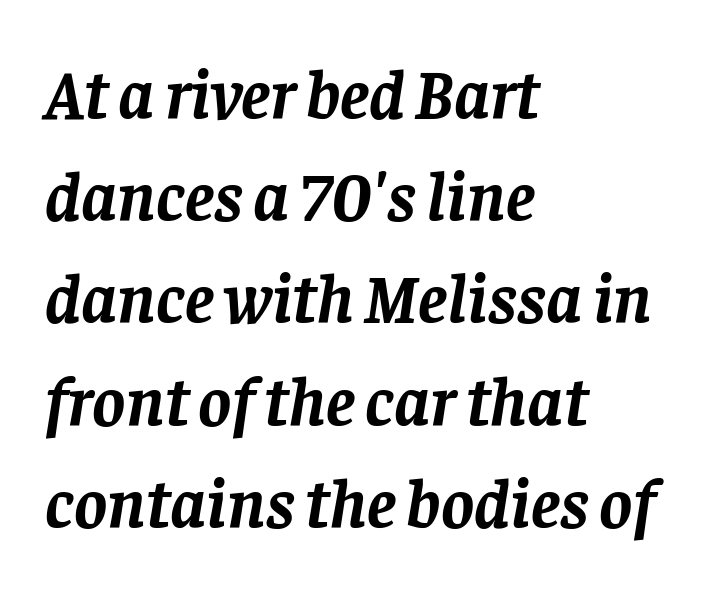
Beneath every word, the page is bare. The letters advance in unequal steps, a hallmark of proportional type. A student would call this left alignment; a typographer would say flush left, rag right. Stroke terminals: seriffed. In terms of posture, this sample is oblique. Standard letterfit; no display-style spreading of the glyphs.
